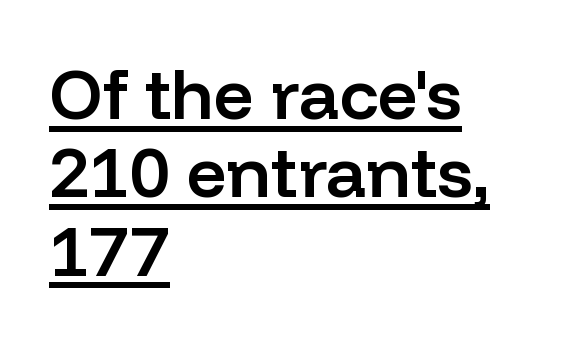
Q: Is the text bold? A: Semi-bold.
Q: Is the text italic (slanted)? A: No, it is upright.
Q: Is the typeface a serif or a sans-serif typeface? A: Sans-serif.
Q: Is the text underlined? A: Yes.
Q: How is the paragraph aligned? A: Left-aligned.
Q: Is the spacing between letters normal or unusually wide? A: Normal.
Q: Is the spacing between lines tight, normal or loose? A: Tight.
Q: Width (condensed, normal, or wide)? A: Normal.
Q: Stroke contrast? A: Low.
Q: x-height? A: Medium.
Q: Monospaced? A: No.
